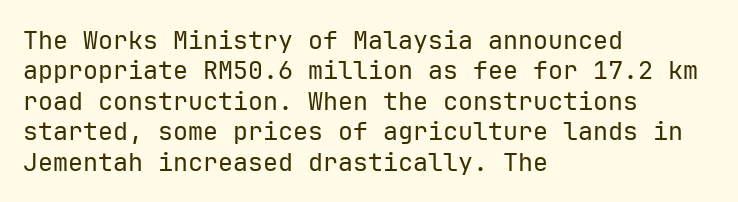
{"italic": "no", "bold": "no", "underline": "no", "align": "left", "line_spacing_ratio": 1.22, "letter_spacing": "normal", "letter_spacing_em": 0.0, "glyph_px": 25}
